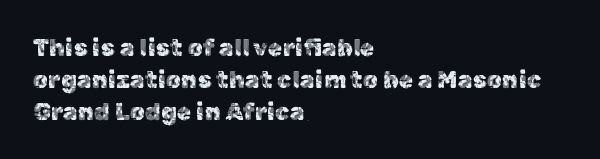
Q: Is the text italic (slanted)? A: No, it is upright.
Q: Is the text underlined? A: No.
Q: How is the paragraph aligned? A: Left-aligned.
Q: Is the spacing between letters normal or unusually wide? A: Normal.
Q: Is the spacing between lines tight, normal or loose? A: Normal.
